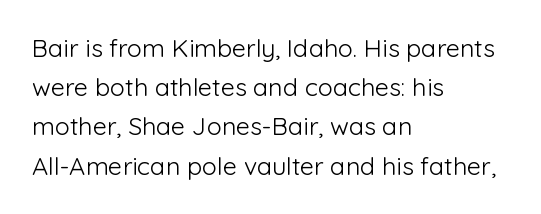
Q: Is the text bold? A: No.
Q: Is the text italic (slanted)? A: No, it is upright.
Q: Is the text underlined? A: No.
Q: How is the paragraph aligned? A: Left-aligned.
Q: Is the spacing between letters normal or unusually wide? A: Normal.
Q: Is the spacing between lines tight, normal or loose? A: Normal.
